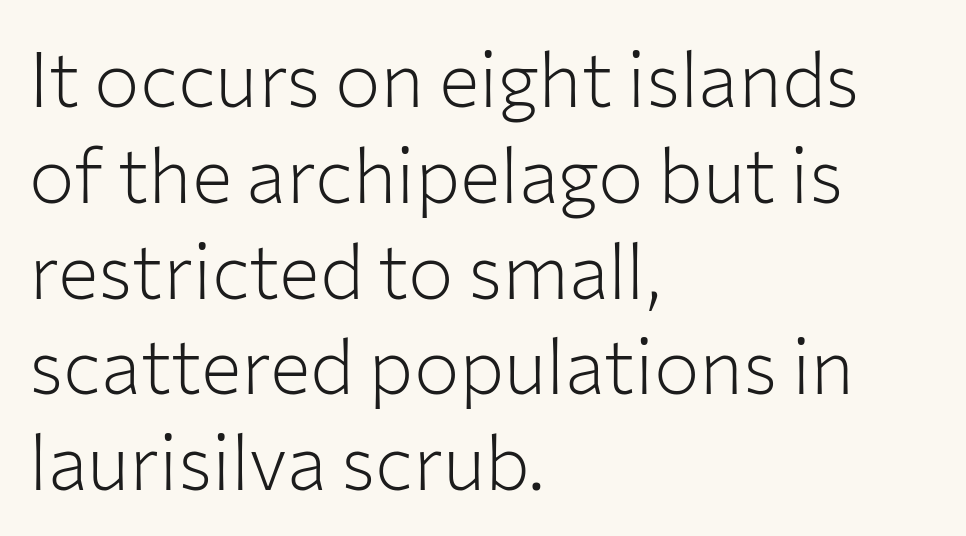
The image shows 76 px light sans-serif type, upright; set left-aligned, normal line spacing (1.26x), normal letter spacing, not underlined; low stroke contrast and a medium x-height.
